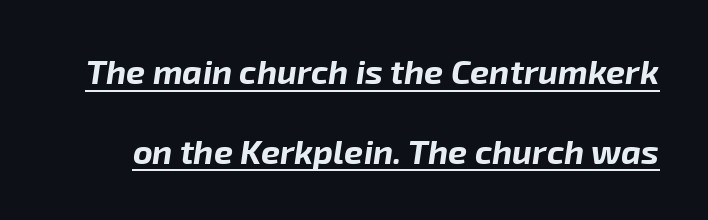
Q: Is the text bold? A: Yes.
Q: Is the text italic (slanted)? A: Yes, it leans right by about 8 degrees.
Q: Is the text underlined? A: Yes.
Q: Is the spacing between letters normal or unusually wide? A: Normal.
Q: Is the spacing between lines tight, normal or loose? A: Loose.
Q: Width (condensed, normal, or wide)? A: Normal.
Q: Stroke contrast? A: Low.
Q: x-height? A: Medium.
Q: Monospaced? A: No.
